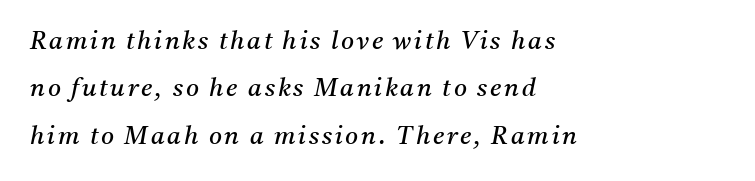
Q: Is the text bold? A: No.
Q: Is the text italic (slanted)? A: Yes, it leans right by about 11 degrees.
Q: Is the text underlined? A: No.
Q: How is the paragraph aligned? A: Left-aligned.
Q: Is the spacing between lines tight, normal or loose? A: Loose.
